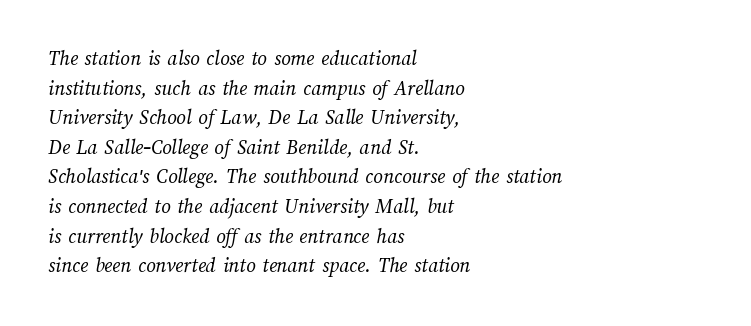
Q: Is the text bold? A: No.
Q: Is the text underlined? A: No.
Q: How is the paragraph aligned? A: Left-aligned.
Q: Is the spacing between letters normal or unusually wide? A: Normal.
Q: Is the spacing between lines tight, normal or loose? A: Normal.
